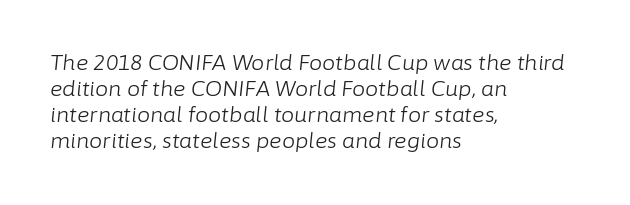
Q: Is the text bold? A: No.
Q: Is the text italic (slanted)? A: Yes, it leans right by about 6 degrees.
Q: Is the text underlined? A: No.
Q: How is the paragraph aligned? A: Left-aligned.
Q: Is the spacing between letters normal or unusually wide? A: Normal.
